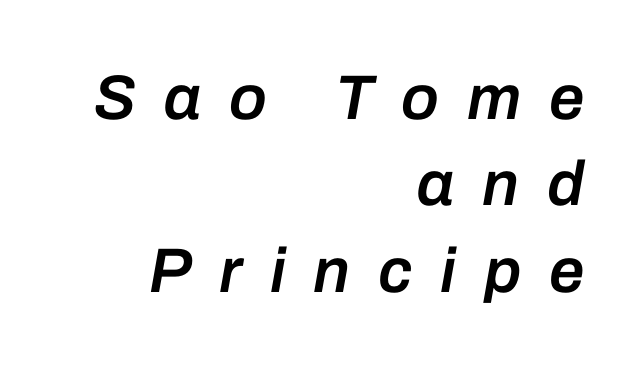
Only glyphs here, with clear space below each row. If you drew a ruler down the right edge, every line would touch it. The rendering uses a moderate line-height, typical for paragraphs. Words appear elongated and porous because spacing is wide.
